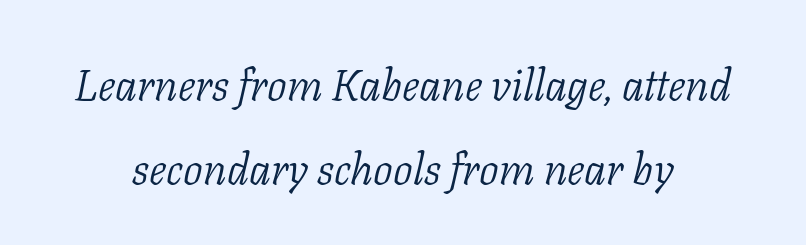
Q: Is the text bold? A: No.
Q: Is the text italic (slanted)? A: Yes, it leans right by about 11 degrees.
Q: Is the typeface a serif or a sans-serif typeface? A: Serif.
Q: Is the text underlined? A: No.
Q: Is the spacing between letters normal or unusually wide? A: Normal.
Q: Is the spacing between lines tight, normal or loose? A: Loose.
Q: Width (condensed, normal, or wide)? A: Normal.
Q: Stroke contrast? A: Low.
Q: x-height? A: Medium.
Q: Monospaced? A: No.
